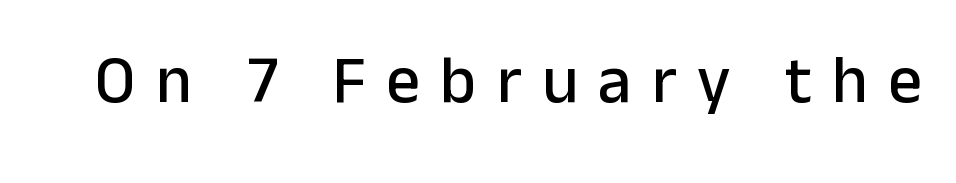
{"serif": "no", "italic": "no", "width": "normal", "stroke_contrast": "low", "x_height": "medium", "monospaced": "no", "underline": "no", "letter_spacing": "wide", "letter_spacing_em": 0.3, "glyph_px": 67}
